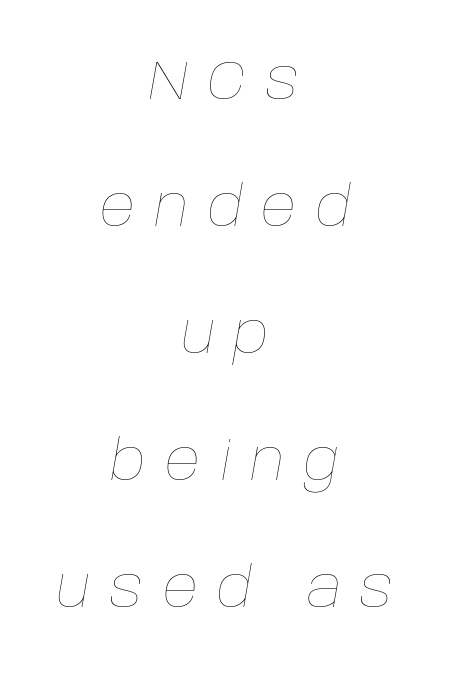
The image shows 55 px thin type, italic (leaning right); set centered, loose line spacing (2.31x), unusually wide letter spacing (+0.35 em), not underlined; low stroke contrast and a large x-height.
